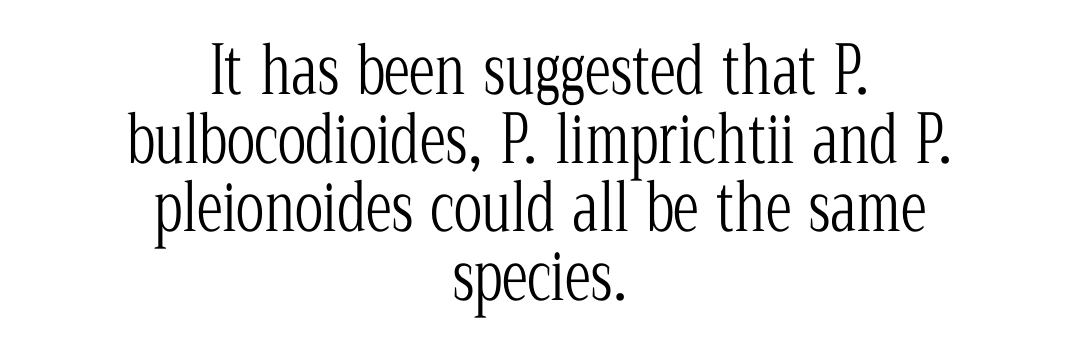
The face used here is seriffed, in the tradition of book romans. These lines keep a tight, regular rhythm from letter to letter. Bare-footed words on every line. Is the block centered? Yes — each line is placed symmetrically about the middle.
